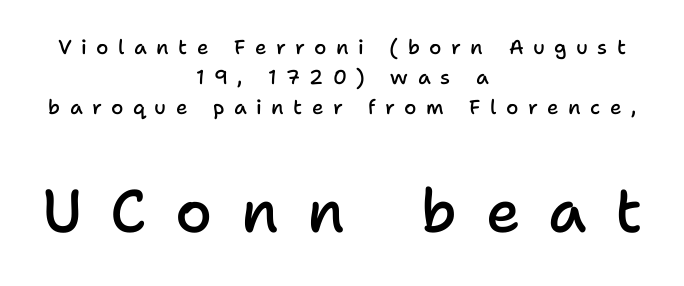
Is the type bold? Partly — it's a semibold, heavier than regular but not fully bold. Note the varied advance widths — an 'i' is clearly narrower than an 'm'. Which chunk is bigger? The second one — the bottom block dwarfs the top. A student would call this center alignment; a typographer would say set centered. I'd call this a sans setting — the letters go barefoot. Display-style spreading of the glyphs; the letterfit is very open.
